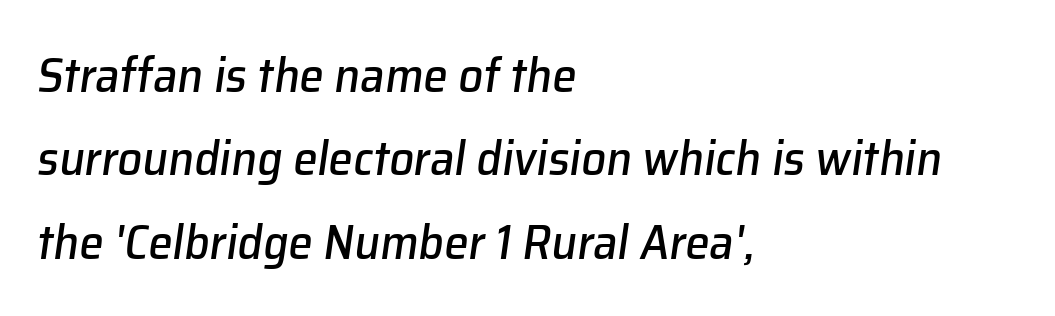
Which margin do the lines hug? The left one — the right edge is uneven. Quick note: italic. Words appear dense and cohesive because spacing is normal. Descenders hang freely into open space. The space between consecutive lines is moderate.
